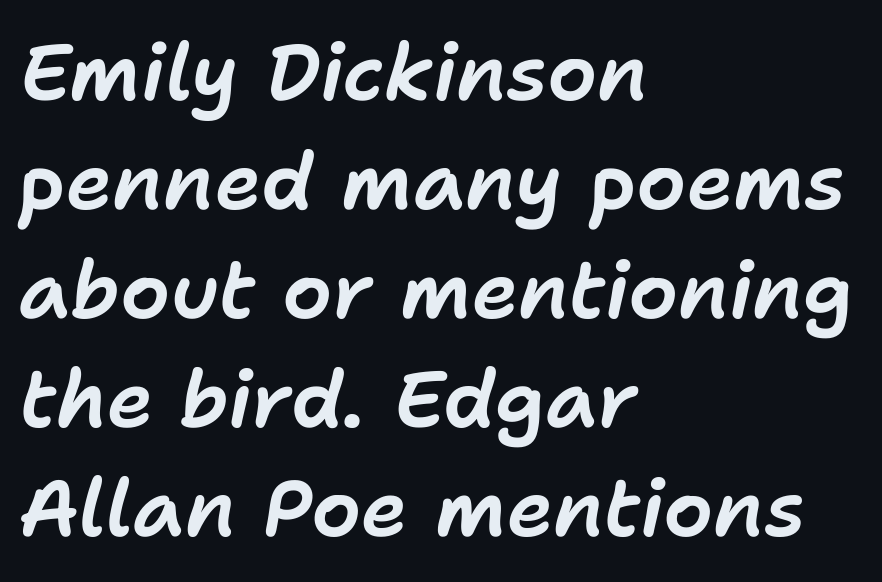
Q: Is the text italic (slanted)? A: Yes, it leans right by about 11 degrees.
Q: Is the text underlined? A: No.
Q: How is the paragraph aligned? A: Left-aligned.
Q: Is the spacing between letters normal or unusually wide? A: Normal.
Q: Is the spacing between lines tight, normal or loose? A: Normal.
Q: Width (condensed, normal, or wide)? A: Normal.
Q: Stroke contrast? A: Low.
Q: x-height? A: Medium.
Q: Monospaced? A: No.
